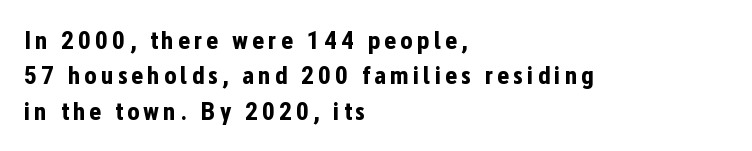
The image shows 26 px bold type, upright; set left-aligned, normal line spacing (1.36x), not underlined.
